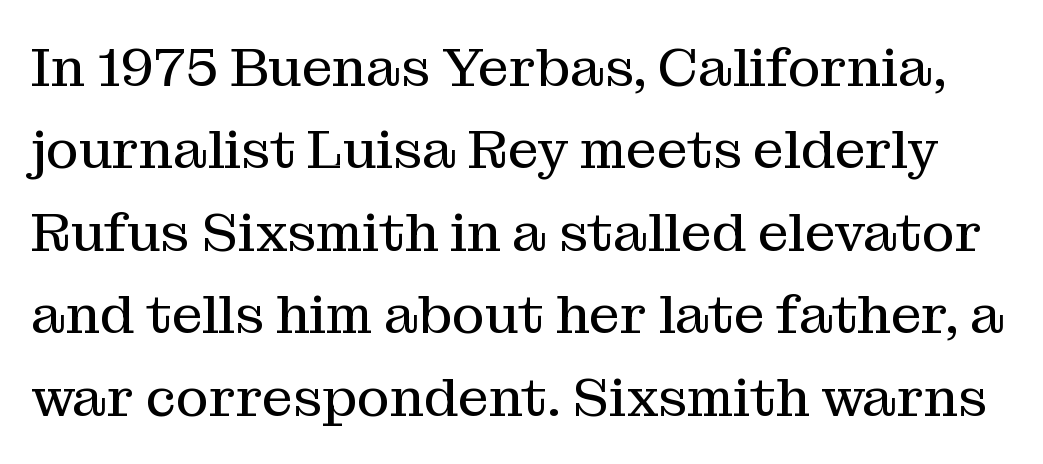
{"serif": "yes", "italic": "no", "bold": "no", "weight": "regular", "width": "normal", "stroke_contrast": "medium", "x_height": "medium", "monospaced": "no", "underline": "no", "line_spacing": "normal", "line_spacing_ratio": 1.5, "letter_spacing": "normal", "letter_spacing_em": 0.0, "glyph_px": 55}
